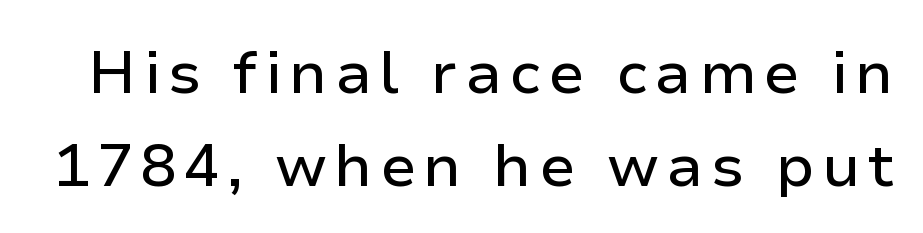
{"serif": "no", "italic": "no", "width": "normal", "stroke_contrast": "low", "x_height": "medium", "monospaced": "no", "underline": "no", "line_spacing": "normal", "line_spacing_ratio": 1.55, "glyph_px": 60}
